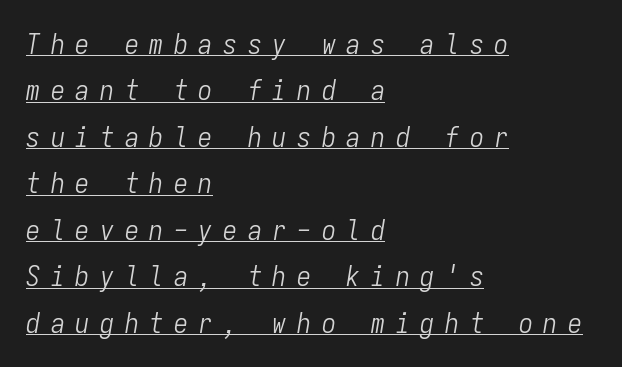
The image shows 28 px light, condensed type, italic (leaning right), monospaced; set left-aligned, normal line spacing (1.66x), unusually wide letter spacing (+0.38 em), underlined; low stroke contrast and a medium x-height.
